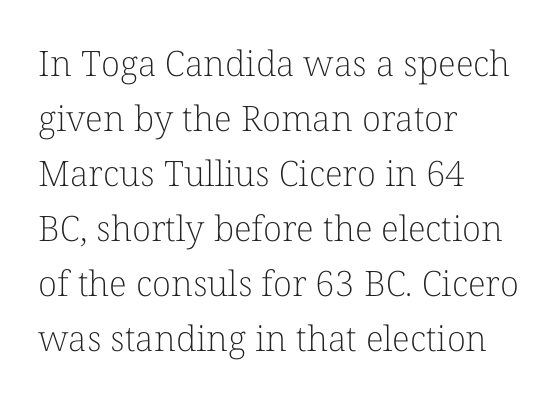
Q: Is the text bold? A: No.
Q: Is the text italic (slanted)? A: No, it is upright.
Q: Is the typeface a serif or a sans-serif typeface? A: Serif.
Q: Is the text underlined? A: No.
Q: How is the paragraph aligned? A: Left-aligned.
Q: Is the spacing between letters normal or unusually wide? A: Normal.
Q: Is the spacing between lines tight, normal or loose? A: Normal.
Q: Width (condensed, normal, or wide)? A: Normal.
Q: Stroke contrast? A: Low.
Q: x-height? A: Medium.
Q: Monospaced? A: No.
